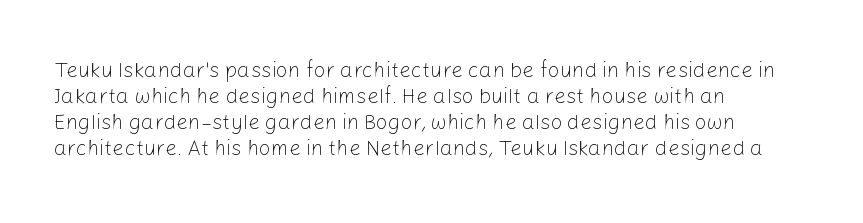
{"italic": "no", "bold": "no", "underline": "no", "align": "left", "line_spacing_ratio": 1.24, "letter_spacing": "normal", "letter_spacing_em": 0.0, "glyph_px": 21}
